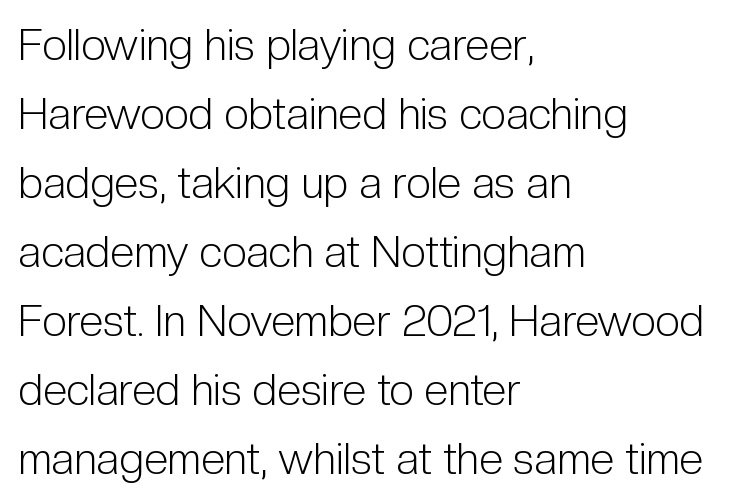
The image shows 44 px light, condensed sans-serif type, upright; set left-aligned, normal line spacing (1.57x), normal letter spacing, not underlined; low stroke contrast and a medium x-height.
